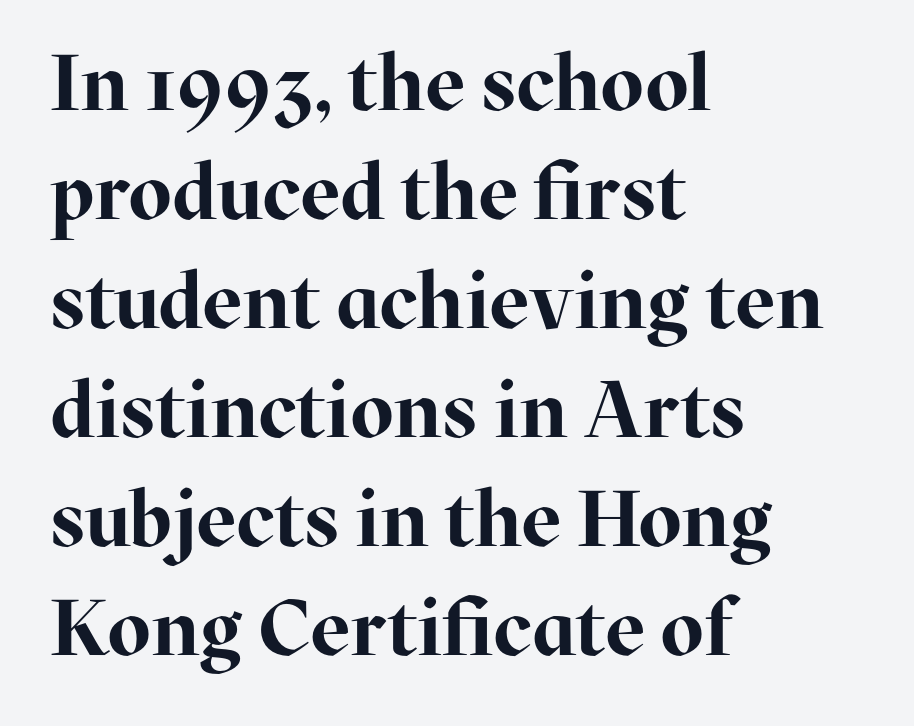
Q: Is the text bold? A: Yes.
Q: Is the text italic (slanted)? A: No, it is upright.
Q: Is the typeface a serif or a sans-serif typeface? A: Serif.
Q: Is the text underlined? A: No.
Q: How is the paragraph aligned? A: Left-aligned.
Q: Is the spacing between letters normal or unusually wide? A: Normal.
Q: Is the spacing between lines tight, normal or loose? A: Normal.
Q: Width (condensed, normal, or wide)? A: Normal.
Q: Stroke contrast? A: High.
Q: x-height? A: Medium.
Q: Monospaced? A: No.
